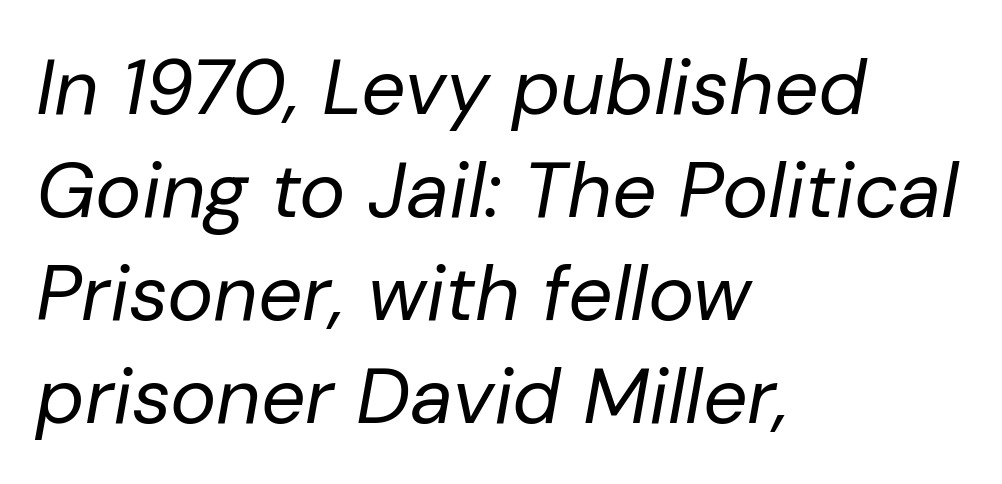
{"italic": "yes", "lean": "right", "slant_degrees": 10, "bold": "no", "weight": "regular", "width": "normal", "stroke_contrast": "low", "x_height": "medium", "monospaced": "no", "underline": "no", "align": "left", "line_spacing": "normal", "line_spacing_ratio": 1.32, "letter_spacing": "normal", "letter_spacing_em": 0.0, "glyph_px": 78}
